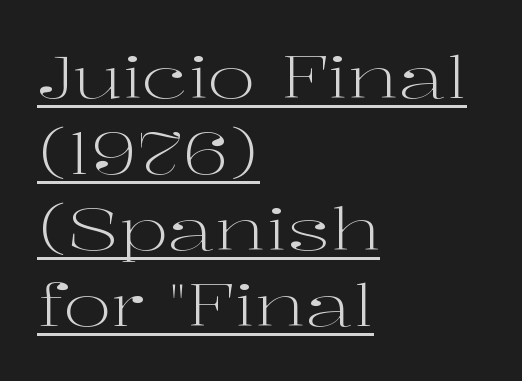
The image shows 58 px light, wide serif type, upright; set left-aligned, normal line spacing (1.31x), normal letter spacing, underlined; high stroke contrast and a medium x-height.
